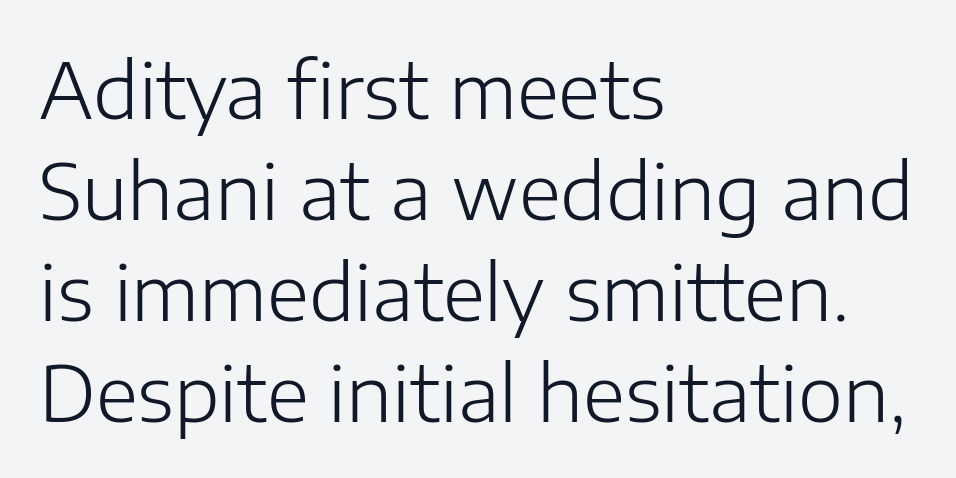
The image shows 77 px light sans-serif type, upright; set left-aligned, normal line spacing (1.31x), normal letter spacing, not underlined; low stroke contrast and a medium x-height.
